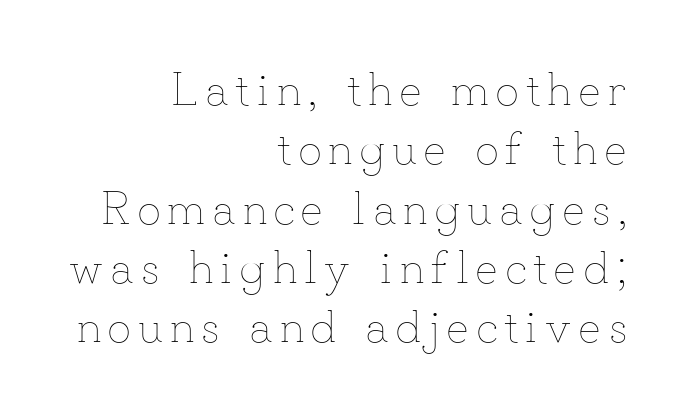
The image shows 46 px thin type, upright; set right-aligned, normal line spacing (1.29x), not underlined; low stroke contrast and a small x-height.
